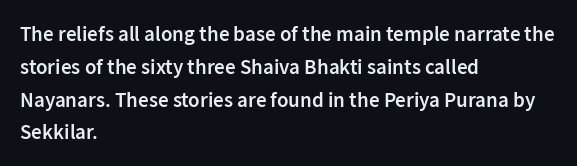
The image shows 21 px text type, upright; set left-aligned, normal line spacing (1.56x), normal letter spacing, not underlined.
